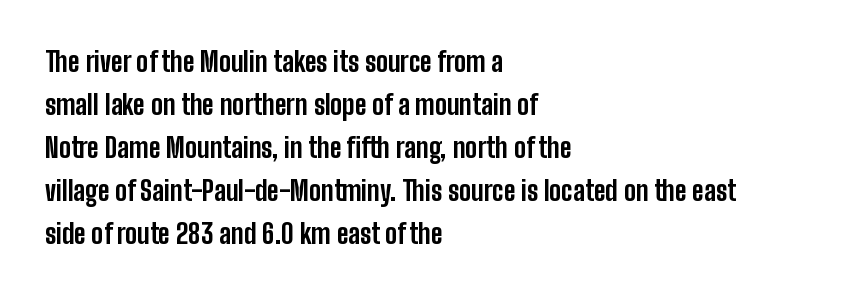
The image shows 27 px bold type, upright; set left-aligned, normal line spacing (1.59x), normal letter spacing, not underlined.
